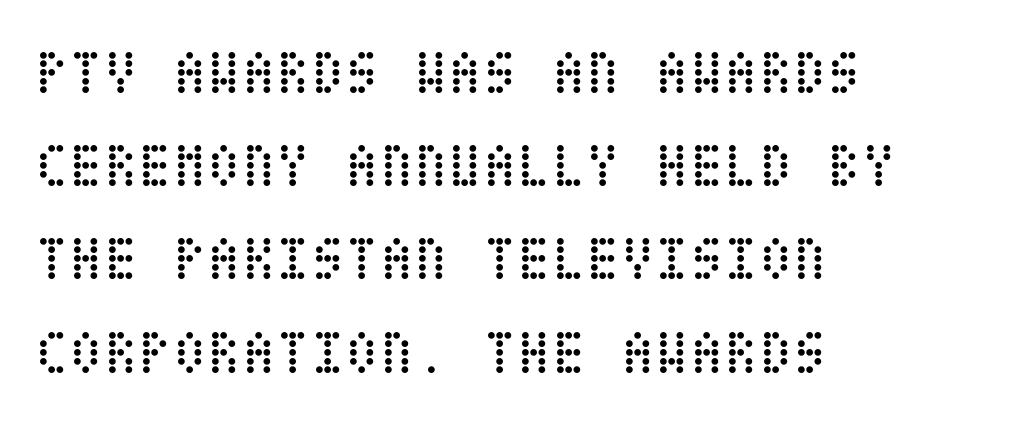
The image shows 63 px regular-weight, condensed type, upright; set left-aligned, normal line spacing (1.48x), normal letter spacing, not underlined; low stroke contrast and a large x-height.
